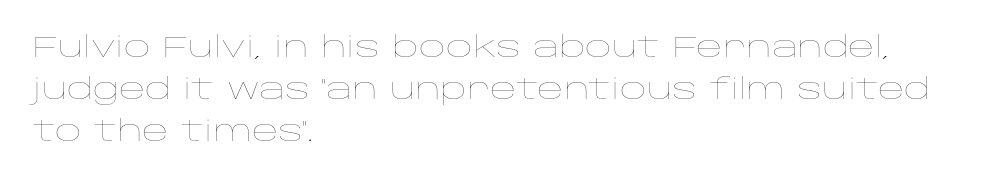
Q: Is the text bold? A: No.
Q: Is the text italic (slanted)? A: No, it is upright.
Q: Is the text underlined? A: No.
Q: How is the paragraph aligned? A: Left-aligned.
Q: Is the spacing between letters normal or unusually wide? A: Normal.
Q: Is the spacing between lines tight, normal or loose? A: Normal.
Q: Width (condensed, normal, or wide)? A: Wide.
Q: Stroke contrast? A: Low.
Q: x-height? A: Large.
Q: Monospaced? A: No.
